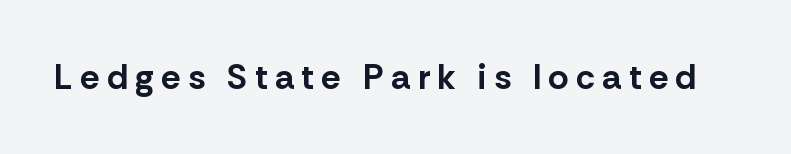
These lines carry a lot of weight — the face is fully bold. Check where the strokes stop: nothing finishes them off — pure sans. Loose tracking; the words dissolve into strings of separated letters. A roman cut, with each character standing at attention.
